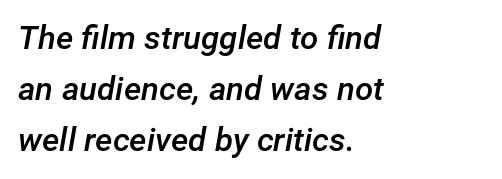
Q: Is the text bold? A: Semi-bold.
Q: Is the text italic (slanted)? A: Yes, it leans right by about 12 degrees.
Q: Is the text underlined? A: No.
Q: How is the paragraph aligned? A: Left-aligned.
Q: Is the spacing between letters normal or unusually wide? A: Normal.
Q: Is the spacing between lines tight, normal or loose? A: Normal.
Q: Width (condensed, normal, or wide)? A: Normal.
Q: Stroke contrast? A: Low.
Q: x-height? A: Medium.
Q: Monospaced? A: No.
